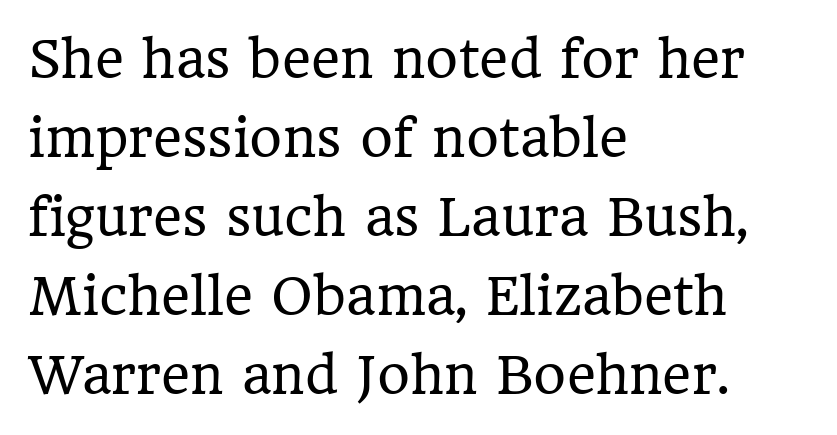
Q: Is the text bold? A: No.
Q: Is the text italic (slanted)? A: No, it is upright.
Q: Is the typeface a serif or a sans-serif typeface? A: Serif.
Q: Is the text underlined? A: No.
Q: How is the paragraph aligned? A: Left-aligned.
Q: Is the spacing between letters normal or unusually wide? A: Normal.
Q: Is the spacing between lines tight, normal or loose? A: Normal.
Q: Width (condensed, normal, or wide)? A: Normal.
Q: Stroke contrast? A: Low.
Q: x-height? A: Medium.
Q: Monospaced? A: No.
